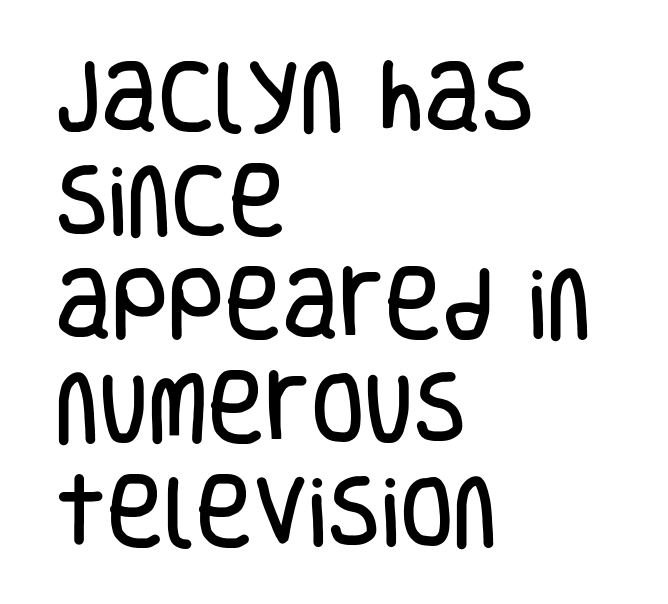
{"serif": "no", "italic": "no", "width": "condensed", "stroke_contrast": "low", "x_height": "large", "monospaced": "no", "underline": "no", "align": "left", "line_spacing": "normal", "line_spacing_ratio": 1.33, "letter_spacing": "normal", "letter_spacing_em": 0.0, "glyph_px": 78}
